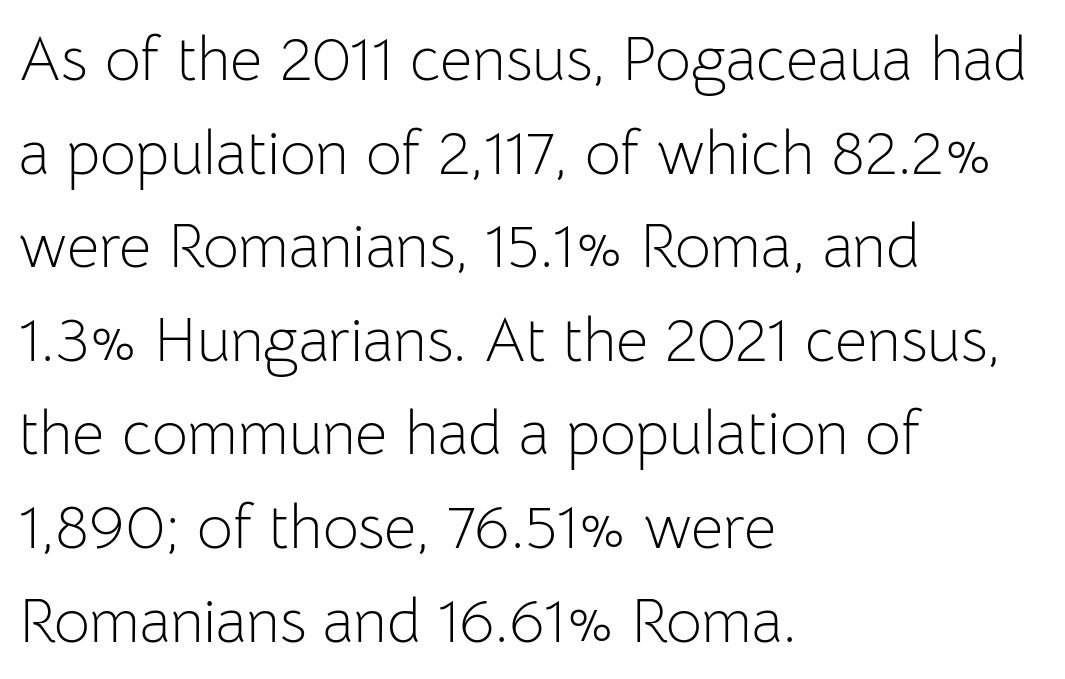
Line beginnings align vertically; line endings do not. Think of a printed novel: that variable character pitch is what you see here. Underline: absent. A typesetter would mark this as roman, not italic. This sample uses a sans-serif face.
